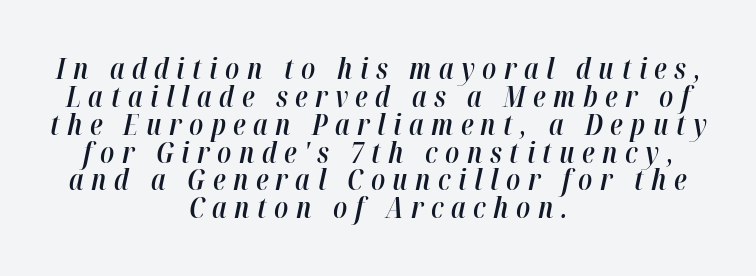
The image shows 29 px semibold, condensed type, italic (leaning right); set centered, tight line spacing (0.96x), unusually wide letter spacing (+0.26 em), not underlined; high stroke contrast and a medium x-height.
